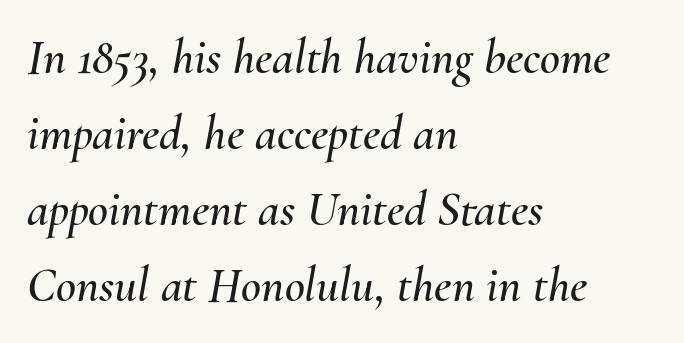
The axis of the letterforms is tilted away from vertical. Leftover space on each line is placed entirely after the last word. Leading matches the norm, producing a regular column. The face used here is proportionally spaced, like ordinary book or web type. This rendering features lettering with no underline.
